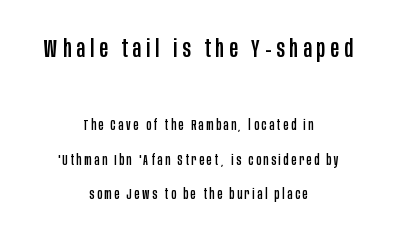
{"italic": "no", "underline": "no", "align": "center", "line_spacing": "loose", "line_spacing_ratio": 2.46, "letter_spacing": "wide", "letter_spacing_em": 0.21, "larger_block": "first", "size_ratio": 1.79, "glyph_px": 25}
